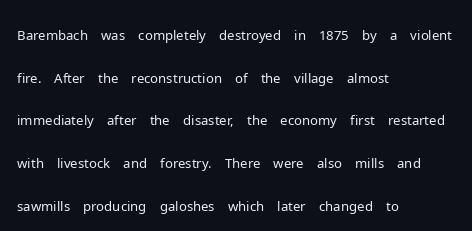
{"italic": "no", "bold": "no", "underline": "no", "align": "left", "line_spacing": "normal", "line_spacing_ratio": 1.58, "letter_spacing": "normal", "letter_spacing_em": 0.0, "glyph_px": 27}
